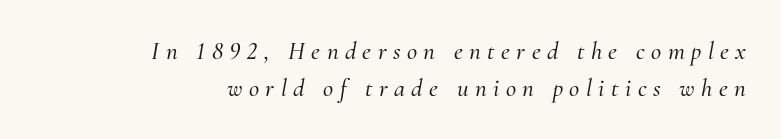
This sample uses an oblique cut, with every glyph tilted off the vertical. The letters are spread apart with noticeably loose tracking. The designer left line spacing at the default. Honestly, there is no underline to notice here at all. Typeset ragged left — the right edge is the straight one.
